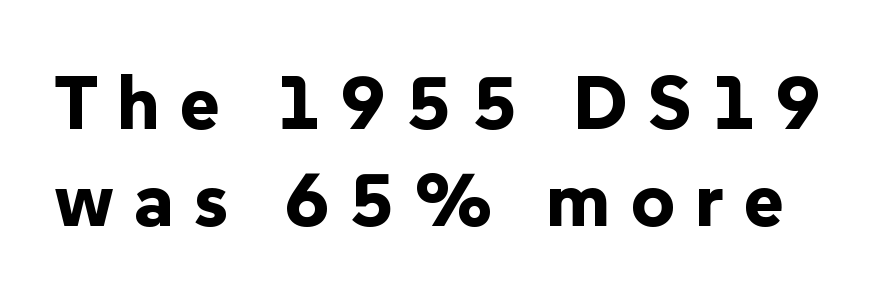
The image shows 76 px bold sans-serif type, upright; set normal line spacing (1.28x), unusually wide letter spacing (+0.26 em), not underlined; low stroke contrast and a medium x-height.
